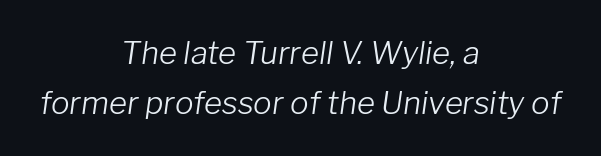
Compared with a flush-left layout, this one balances lines on the center instead. A typesetter would call this zero additional tracking. Any mark beneath the type? The region is blank. Evenly set lines give the paragraph a standard silhouette.
